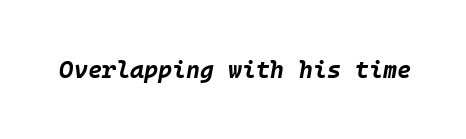
Q: Is the text bold? A: Yes.
Q: Is the text italic (slanted)? A: Yes, it leans right by about 10 degrees.
Q: Is the text underlined? A: No.
Q: Is the spacing between letters normal or unusually wide? A: Normal.
